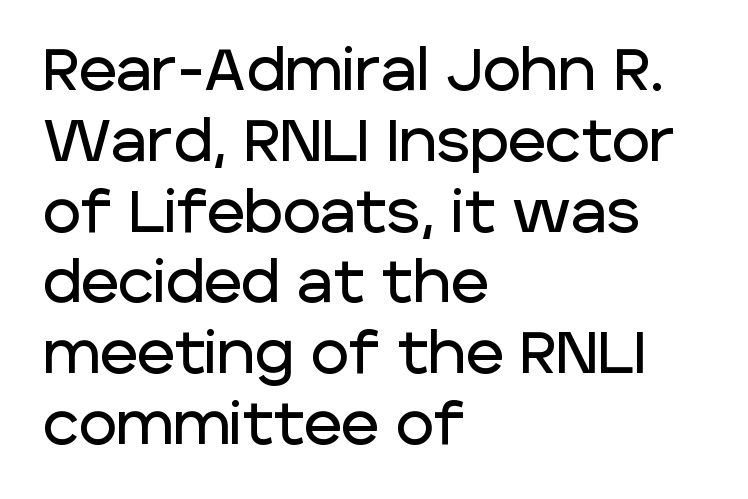
Q: Is the text italic (slanted)? A: No, it is upright.
Q: Is the typeface a serif or a sans-serif typeface? A: Sans-serif.
Q: Is the text underlined? A: No.
Q: How is the paragraph aligned? A: Left-aligned.
Q: Is the spacing between letters normal or unusually wide? A: Normal.
Q: Width (condensed, normal, or wide)? A: Normal.
Q: Stroke contrast? A: Low.
Q: x-height? A: Large.
Q: Monospaced? A: No.
